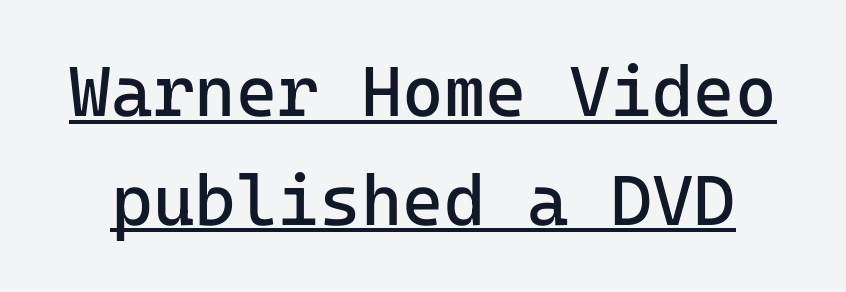
The image shows 71 px regular-weight sans-serif type, upright; set normal line spacing (1.53x), normal letter spacing, underlined; low stroke contrast and a medium x-height.
